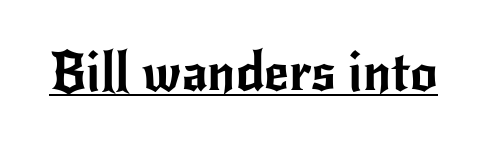
The image shows 54 px sans-serif type, upright; set normal letter spacing, underlined; low stroke contrast and a small x-height.
